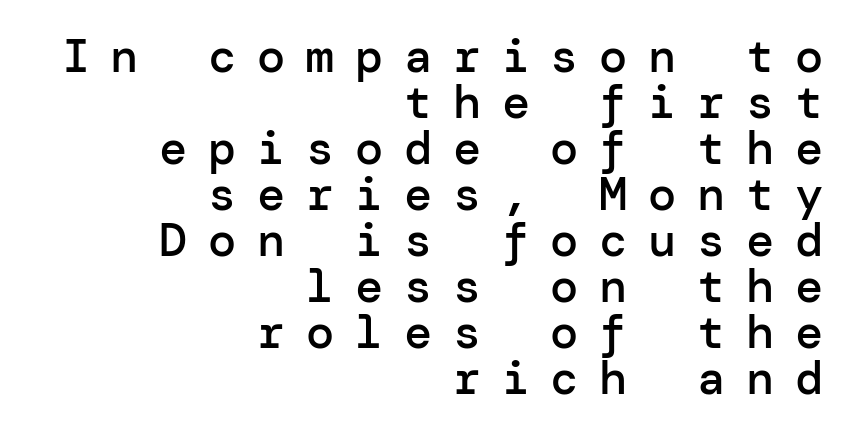
Q: Is the text bold? A: Semi-bold.
Q: Is the text italic (slanted)? A: No, it is upright.
Q: Is the typeface a serif or a sans-serif typeface? A: Sans-serif.
Q: Is the text underlined? A: No.
Q: How is the paragraph aligned? A: Right-aligned.
Q: Is the spacing between letters normal or unusually wide? A: Unusually wide.
Q: Is the spacing between lines tight, normal or loose? A: Tight.
Q: Width (condensed, normal, or wide)? A: Normal.
Q: Stroke contrast? A: Low.
Q: x-height? A: Medium.
